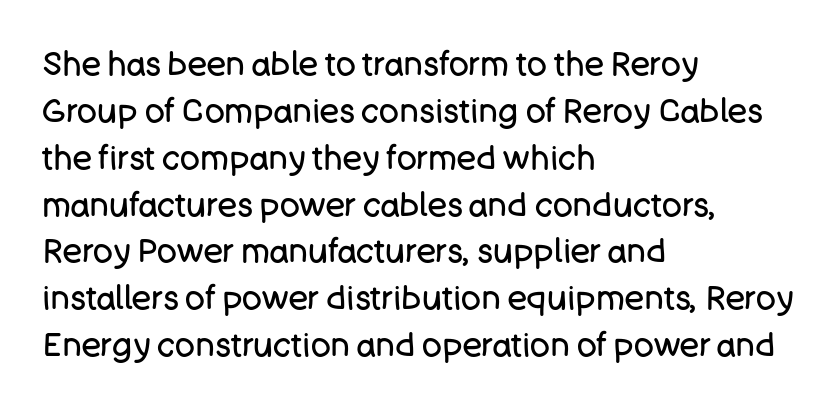
{"serif": "no", "italic": "no", "bold": "no", "weight": "regular", "width": "normal", "stroke_contrast": "low", "x_height": "large", "monospaced": "no", "underline": "no", "align": "left", "line_spacing": "normal", "line_spacing_ratio": 1.42, "letter_spacing": "normal", "letter_spacing_em": 0.0, "glyph_px": 33}
